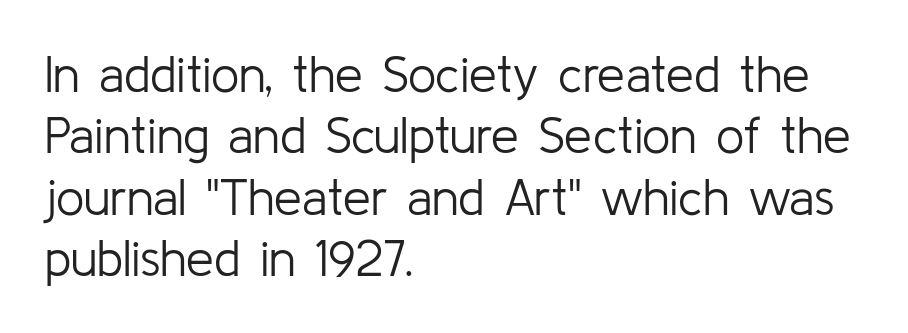
{"serif": "no", "italic": "no", "bold": "no", "weight": "light", "width": "normal", "stroke_contrast": "low", "x_height": "medium", "monospaced": "no", "underline": "no", "align": "left", "line_spacing_ratio": 1.23, "letter_spacing": "normal", "letter_spacing_em": 0.0, "glyph_px": 50}
